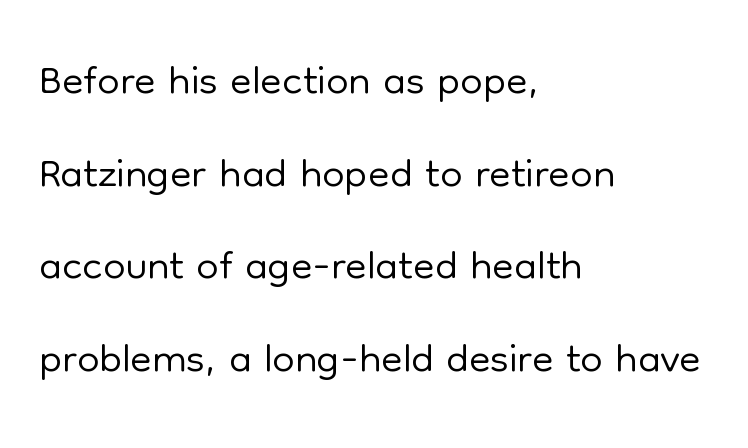
The image shows 63 px light sans-serif type, upright; set left-aligned, normal line spacing (1.47x), normal letter spacing, not underlined; low stroke contrast and a medium x-height.
